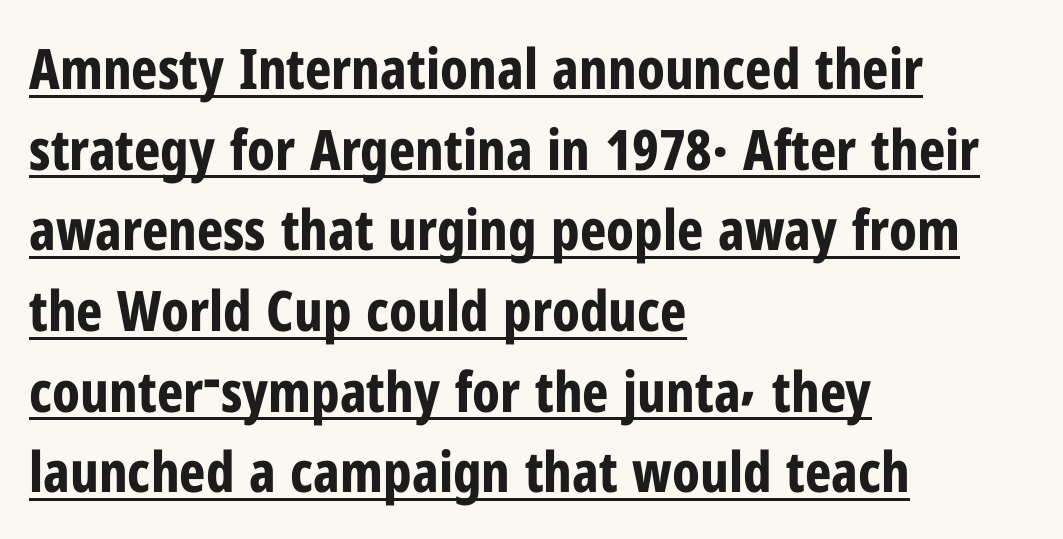
The image shows 56 px bold, condensed sans-serif type, upright; set left-aligned, normal line spacing (1.44x), normal letter spacing, underlined; low stroke contrast and a medium x-height.
